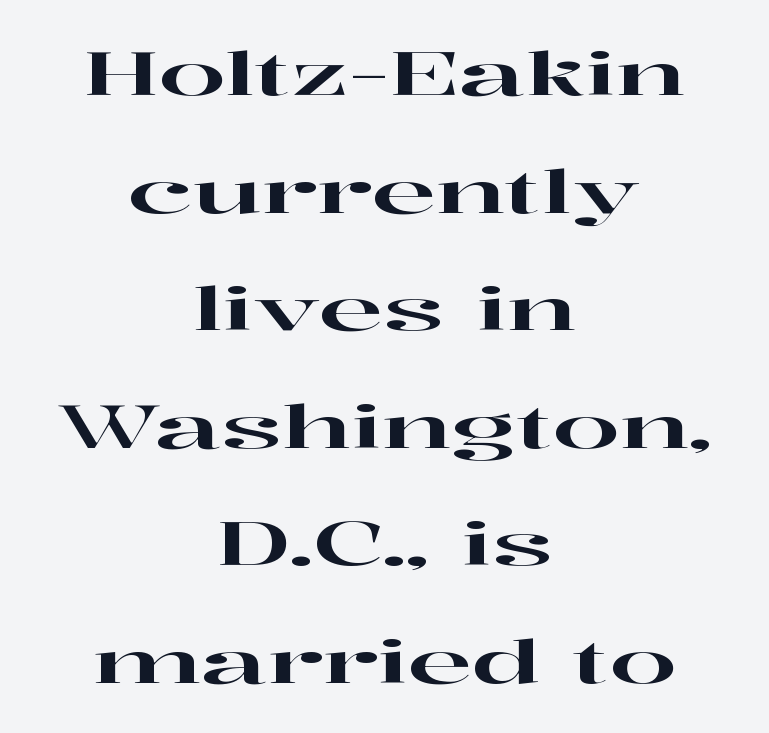
What's the leading like? Stretched, with rows far apart. Short and long lines alike share a common midpoint. Looks like regular typesetting: each glyph gets only the width it needs. Yep, those are serifs on the letters. This is roman type, the default non-slanted kind.
